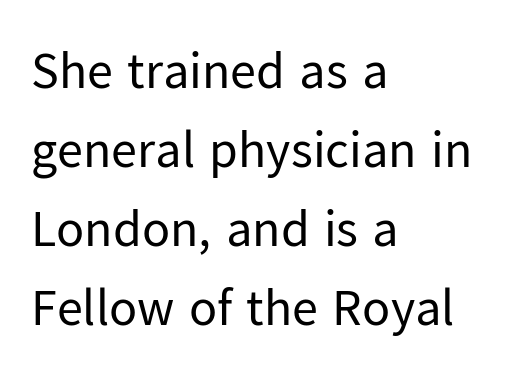
{"serif": "no", "italic": "no", "bold": "no", "weight": "regular", "width": "normal", "stroke_contrast": "low", "x_height": "medium", "monospaced": "no", "underline": "no", "align": "left", "line_spacing": "normal", "line_spacing_ratio": 1.52, "letter_spacing": "normal", "letter_spacing_em": 0.0, "glyph_px": 52}
